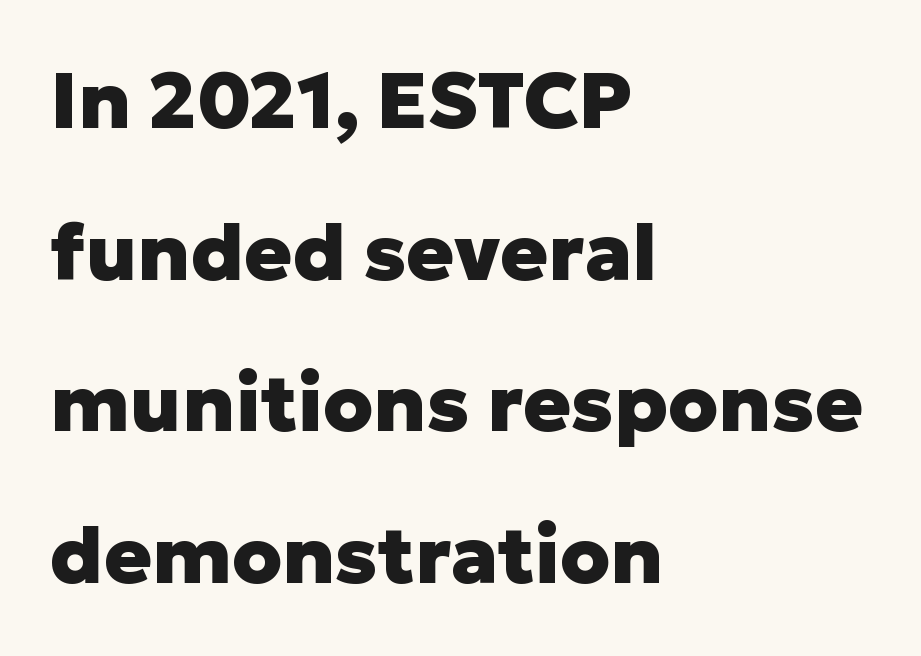
Is the block centered? No — it sits flush against the left margin. The leading is generous, giving the passage an open texture. Nobody touched the tracking dial on this one. In terms of weight, the rendering is a true, heavy bold.
